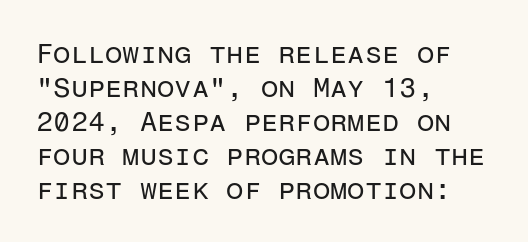
{"serif": "no", "italic": "no", "bold": "no", "weight": "regular", "width": "normal", "stroke_contrast": "low", "x_height": "medium", "monospaced": "yes", "underline": "no", "align": "left", "line_spacing_ratio": 1.21, "letter_spacing": "normal", "letter_spacing_em": 0.0, "glyph_px": 28}
